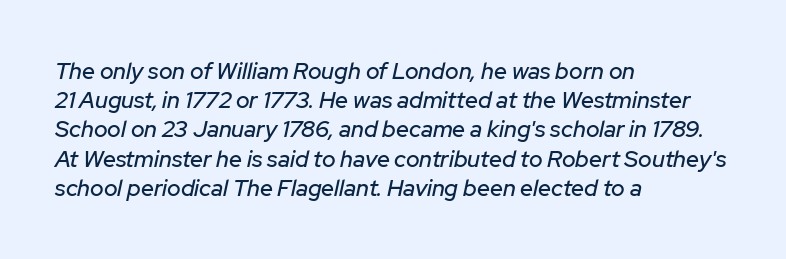
Q: Is the text italic (slanted)? A: Yes, it leans right by about 12 degrees.
Q: Is the text underlined? A: No.
Q: How is the paragraph aligned? A: Left-aligned.
Q: Is the spacing between letters normal or unusually wide? A: Normal.
Q: Is the spacing between lines tight, normal or loose? A: Normal.
